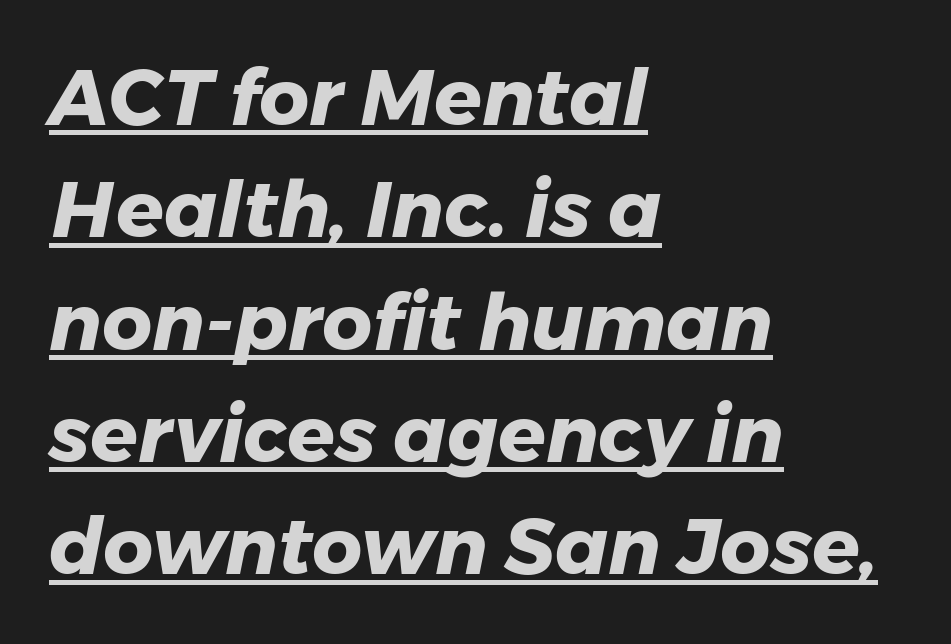
The image shows 78 px heavy type, italic (leaning right); set left-aligned, normal line spacing (1.44x), normal letter spacing, underlined; low stroke contrast and a medium x-height.
